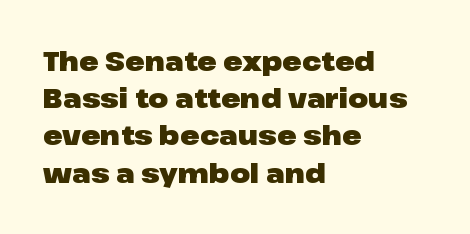
The image shows 26 px bold type, upright; set left-aligned, normal line spacing (1.43x), normal letter spacing, not underlined.
